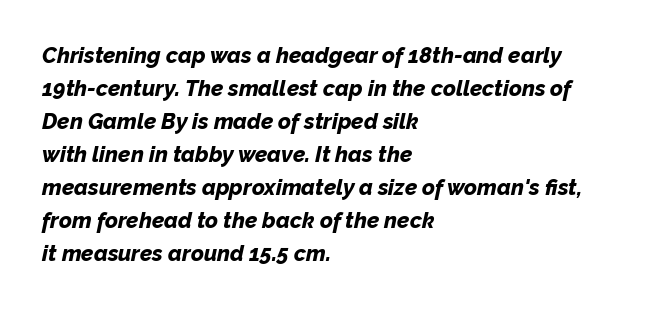
{"italic": "yes", "lean": "right", "slant_degrees": 12, "bold": "yes", "underline": "no", "align": "left", "line_spacing": "normal", "line_spacing_ratio": 1.5, "letter_spacing": "normal", "letter_spacing_em": 0.0, "glyph_px": 22}
